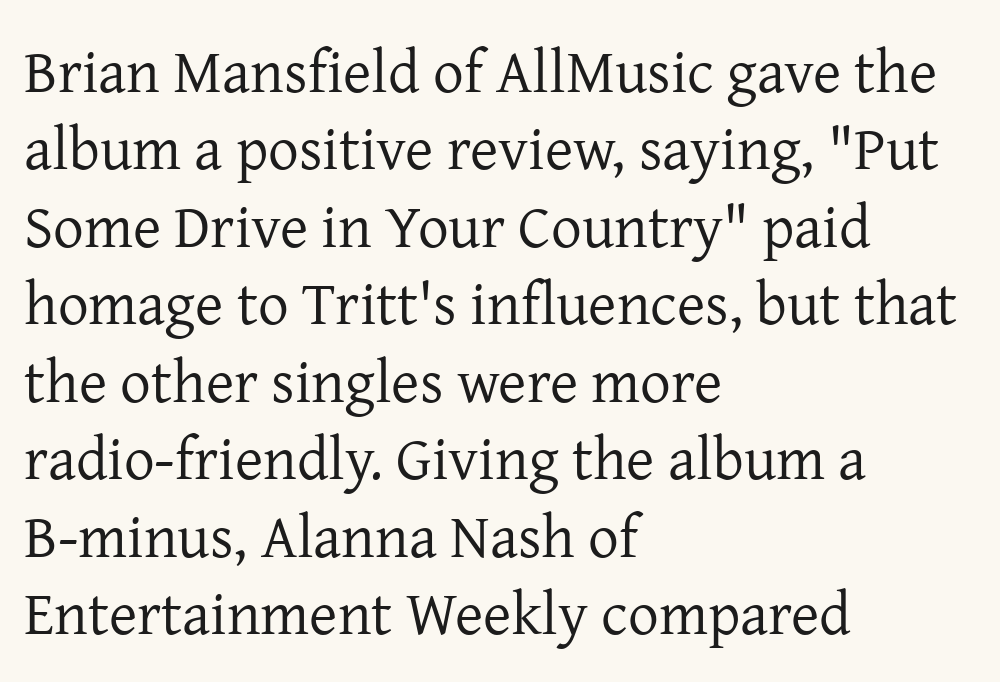
The image shows 61 px regular-weight serif type, upright; set left-aligned, normal line spacing (1.27x), normal letter spacing, not underlined; low stroke contrast and a medium x-height.
